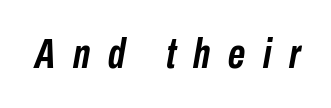
{"italic": "yes", "lean": "right", "slant_degrees": 10, "bold": "yes", "weight": "semibold", "width": "condensed", "stroke_contrast": "low", "x_height": "medium", "monospaced": "no", "underline": "no", "letter_spacing": "wide", "letter_spacing_em": 0.42, "glyph_px": 42}
